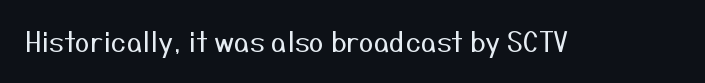
Q: Is the text bold? A: No.
Q: Is the text italic (slanted)? A: No, it is upright.
Q: Is the text underlined? A: No.
Q: Is the spacing between letters normal or unusually wide? A: Normal.
